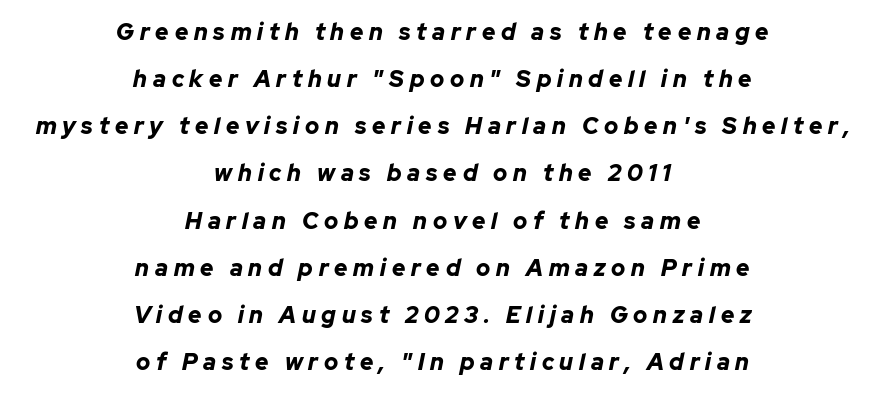
Leading is clearly above the norm, producing a sparse column. Summary of weight: heavy, a full bold. Leftover space on each line is divided equally before and after the words. Honestly, there is no underline to notice here at all. The text carries the slant typical of an italic or oblique font. The tracking reads as deliberately expanded to a designer's eye.
